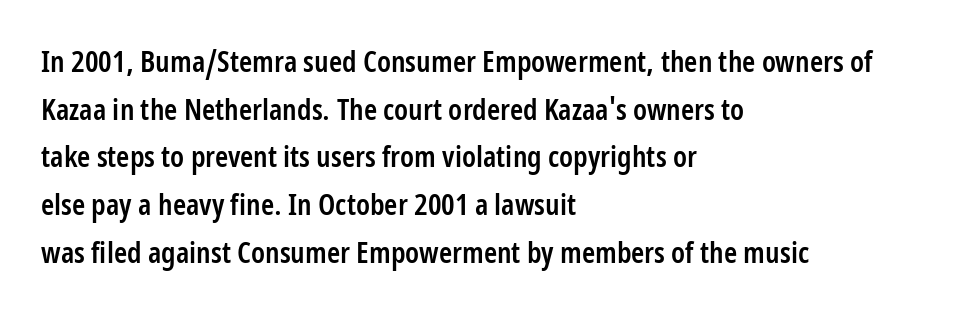
{"serif": "no", "italic": "no", "bold": "semi", "weight": "semibold", "width": "condensed", "stroke_contrast": "low", "x_height": "medium", "monospaced": "no", "underline": "no", "align": "left", "line_spacing": "normal", "line_spacing_ratio": 1.59, "letter_spacing": "normal", "letter_spacing_em": 0.0, "glyph_px": 30}
